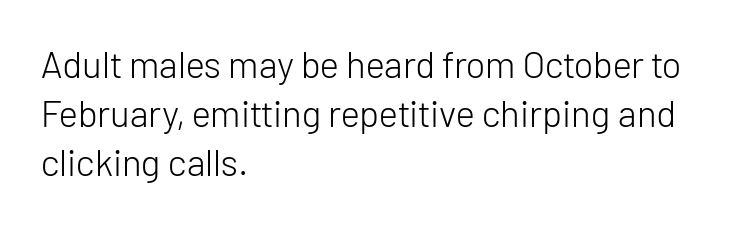
{"serif": "no", "italic": "no", "bold": "no", "weight": "light", "width": "normal", "stroke_contrast": "low", "x_height": "medium", "monospaced": "no", "underline": "no", "align": "left", "line_spacing": "normal", "line_spacing_ratio": 1.32, "letter_spacing": "normal", "letter_spacing_em": 0.0, "glyph_px": 37}
